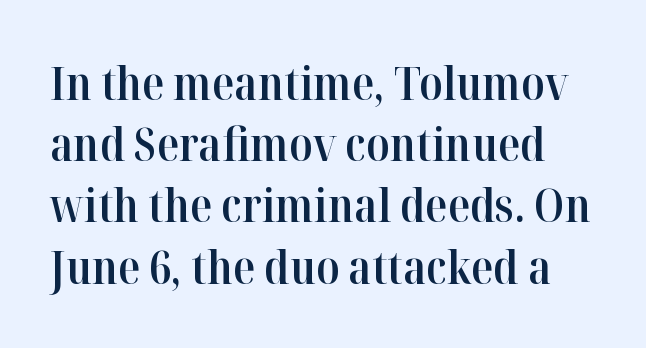
{"serif": "yes", "italic": "no", "bold": "semi", "weight": "semibold", "width": "normal", "stroke_contrast": "high", "x_height": "medium", "monospaced": "no", "underline": "no", "line_spacing": "normal", "line_spacing_ratio": 1.33, "letter_spacing": "normal", "letter_spacing_em": 0.0, "glyph_px": 46}
